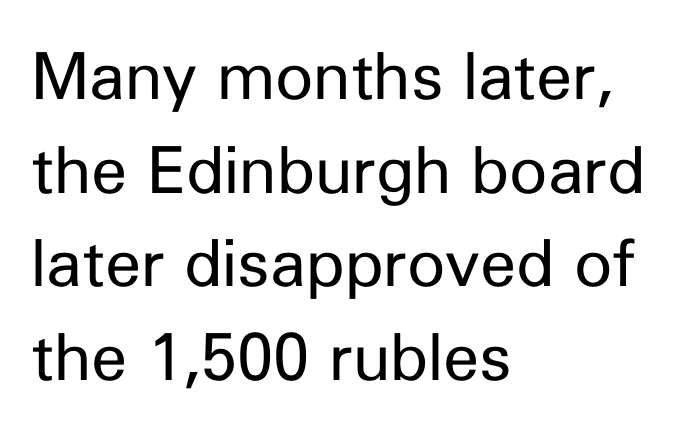
The image shows 65 px regular-weight sans-serif type, upright; set left-aligned, normal line spacing (1.44x), normal letter spacing, not underlined; low stroke contrast and a medium x-height.
